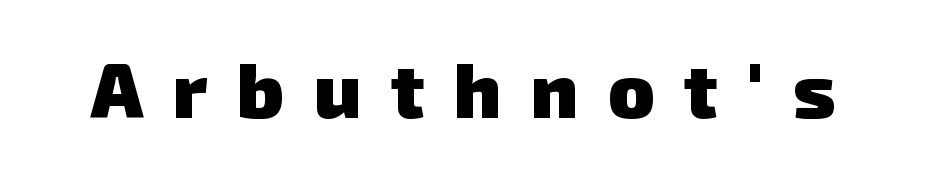
Q: Is the text bold? A: Yes.
Q: Is the typeface a serif or a sans-serif typeface? A: Sans-serif.
Q: Is the text underlined? A: No.
Q: Is the spacing between letters normal or unusually wide? A: Unusually wide.
Q: Width (condensed, normal, or wide)? A: Normal.
Q: Stroke contrast? A: Low.
Q: x-height? A: Medium.
Q: Monospaced? A: No.
